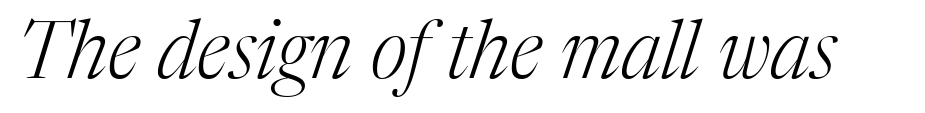
This sample uses an oblique cut, with every glyph tilted off the vertical. The letters sit at their default tracking, neither squeezed nor spread. These lines are composed in type with serifs. The weight tops out at a normal text grade. Descenders hang freely into open space. This sample has the flowing, uneven cadence of proportional lettering.
